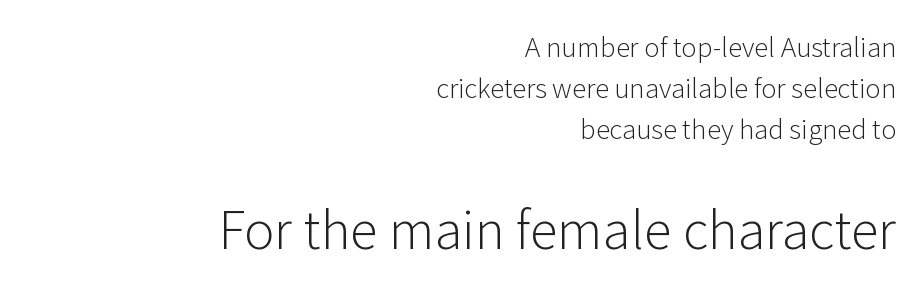
The image shows 51 px light sans-serif type, upright; set right-aligned, normal line spacing (1.57x), normal letter spacing, not underlined; the second (bottom) block is 1.96x larger; low stroke contrast and a medium x-height.
